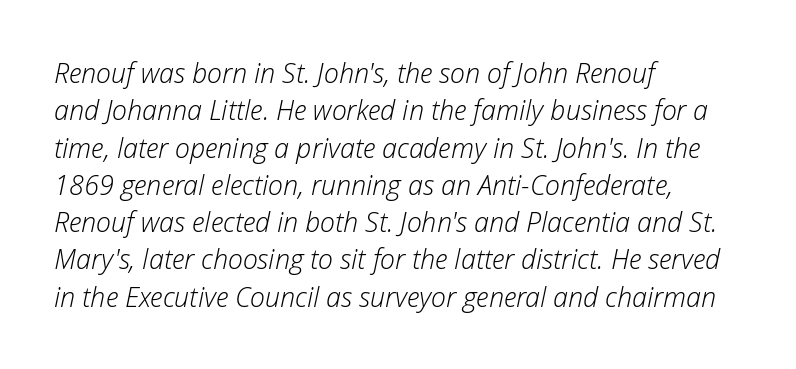
The image shows 27 px text type, italic (leaning right); set left-aligned, normal line spacing (1.38x), normal letter spacing, not underlined.
